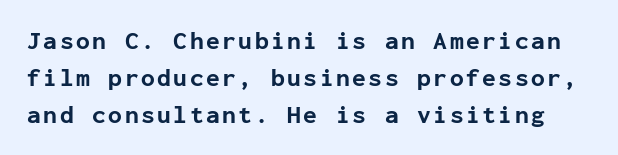
Q: Is the text bold? A: Yes.
Q: Is the text italic (slanted)? A: No, it is upright.
Q: Is the text underlined? A: No.
Q: Is the spacing between lines tight, normal or loose? A: Normal.
